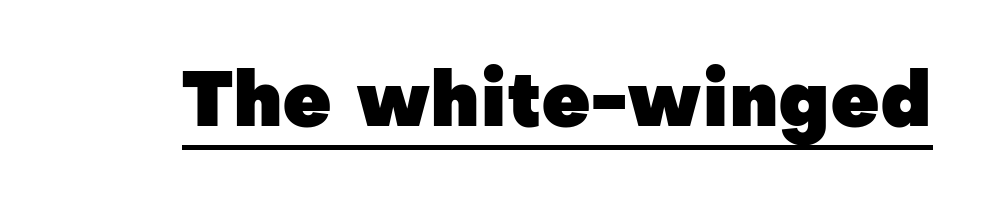
Q: Is the text bold? A: Yes.
Q: Is the text italic (slanted)? A: No, it is upright.
Q: Is the typeface a serif or a sans-serif typeface? A: Sans-serif.
Q: Is the text underlined? A: Yes.
Q: Is the spacing between letters normal or unusually wide? A: Normal.
Q: Width (condensed, normal, or wide)? A: Normal.
Q: Stroke contrast? A: Low.
Q: x-height? A: Medium.
Q: Monospaced? A: No.
